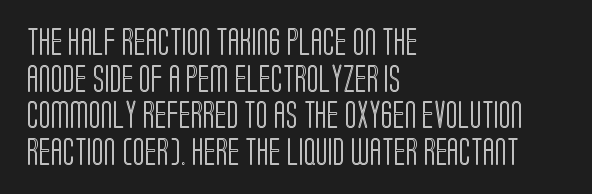
The image shows 28 px condensed type, upright; set left-aligned, normal line spacing (1.31x), normal letter spacing, not underlined; a large x-height.
